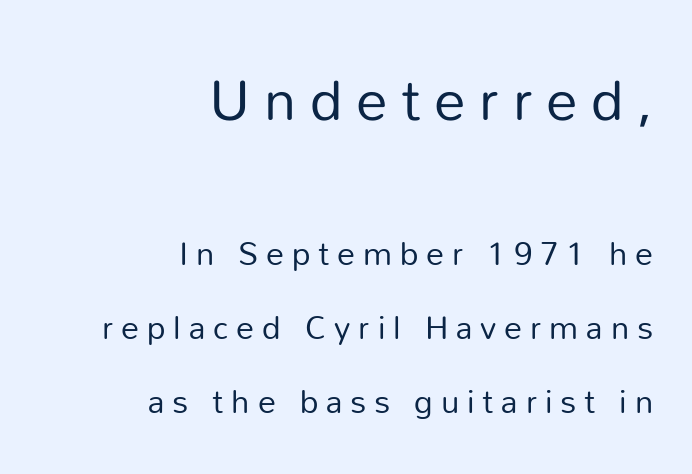
{"serif": "no", "italic": "no", "bold": "no", "weight": "regular", "width": "normal", "stroke_contrast": "low", "x_height": "medium", "monospaced": "no", "underline": "no", "align": "right", "line_spacing": "loose", "line_spacing_ratio": 2.06, "letter_spacing": "wide", "letter_spacing_em": 0.22, "larger_block": "first", "size_ratio": 1.75, "glyph_px": 63}
